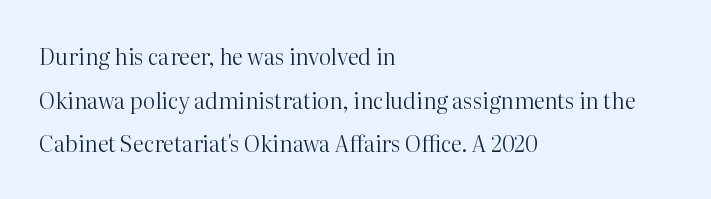
The image shows 22 px text type, upright; set left-aligned, loose line spacing (1.98x), normal letter spacing, not underlined.
